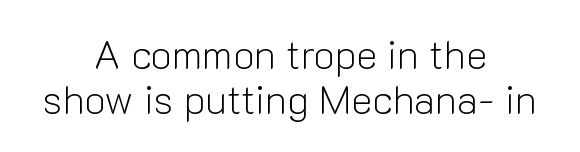
Nothing sits at the stroke ends, so this counts as sans-serif. How are the letters spaced? Ordinarily, with no added tracking. Think of a printed novel: that variable character pitch is what you see here. The lettering holds an erect, upright posture throughout. Check under the words: just untouched page. Does the copy run flush right? No — it is centered line by line.
